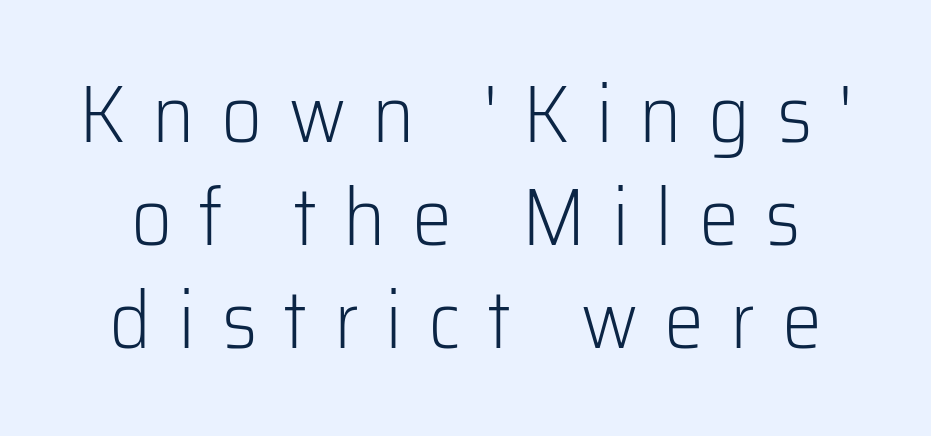
The image shows 80 px light sans-serif type, upright; set normal line spacing (1.29x), unusually wide letter spacing (+0.33 em), not underlined; low stroke contrast and a medium x-height.
